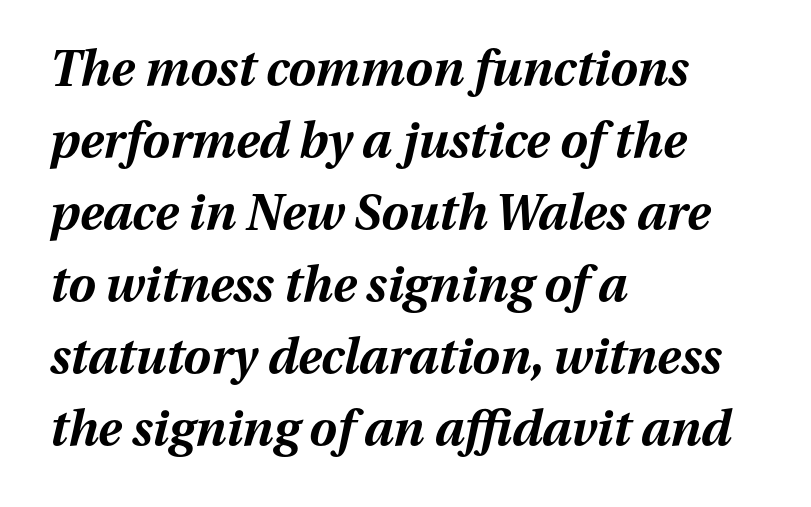
The letters advance in unequal steps, a hallmark of proportional type. Beneath every word, the page is bare. Compared with ordinary roman type, these characters are visibly tilted. Every letter is thick-stroked: bold, no question.
